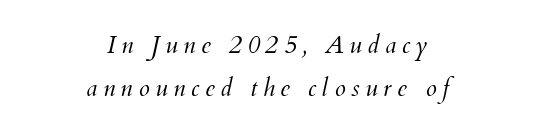
Does extra space separate the letters? Yes, quite a lot of it. The weight tops out at a normal text grade. A bare baseline throughout the passage. Would a proofreader flag this as italicized? Yes. The whitespace from short lines is split evenly between both sides.
